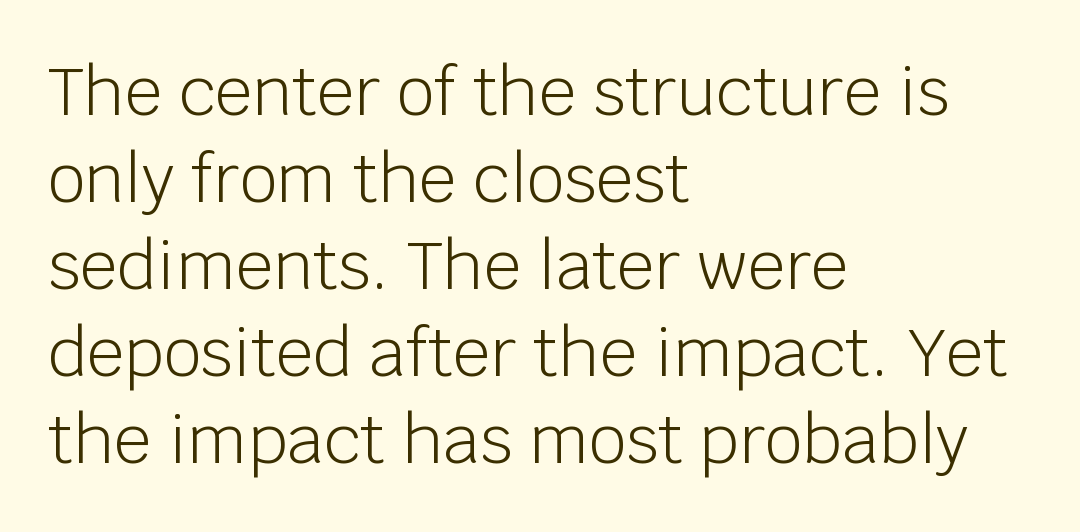
Q: Is the text bold? A: No.
Q: Is the text italic (slanted)? A: No, it is upright.
Q: Is the typeface a serif or a sans-serif typeface? A: Sans-serif.
Q: Is the text underlined? A: No.
Q: How is the paragraph aligned? A: Left-aligned.
Q: Is the spacing between letters normal or unusually wide? A: Normal.
Q: Is the spacing between lines tight, normal or loose? A: Normal.
Q: Width (condensed, normal, or wide)? A: Normal.
Q: Stroke contrast? A: Low.
Q: x-height? A: Large.
Q: Monospaced? A: No.
